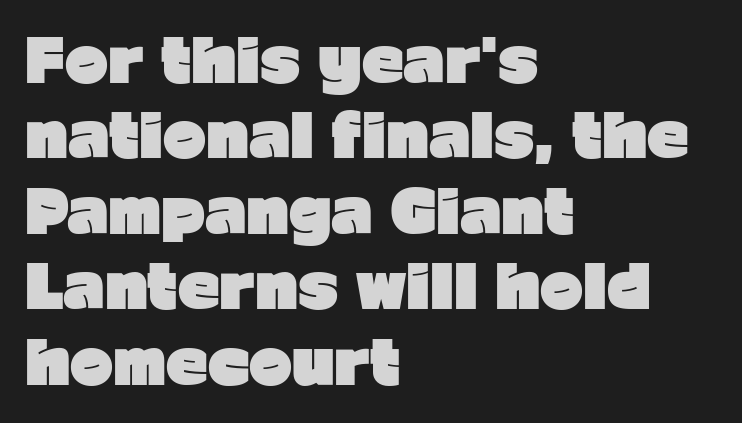
The image shows 58 px heavy sans-serif type, upright; set left-aligned, normal line spacing (1.3x), normal letter spacing, not underlined; low stroke contrast and a medium x-height.
